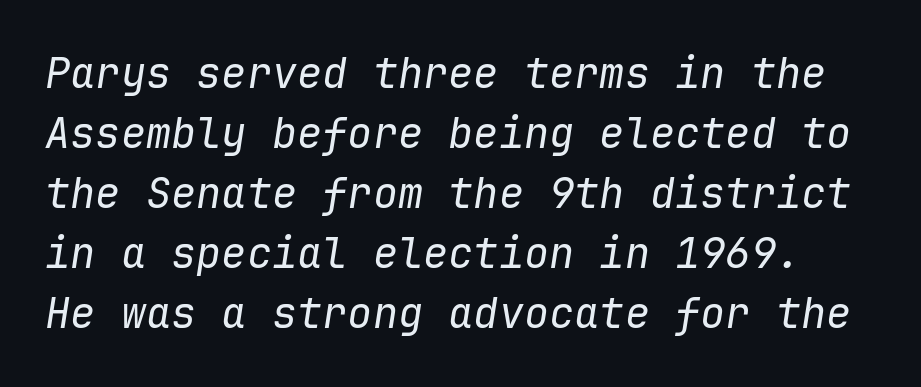
{"italic": "yes", "lean": "right", "slant_degrees": 9, "bold": "no", "weight": "regular", "width": "normal", "stroke_contrast": "low", "x_height": "medium", "monospaced": "yes", "underline": "no", "line_spacing": "normal", "line_spacing_ratio": 1.43, "letter_spacing": "normal", "letter_spacing_em": 0.0, "glyph_px": 42}
